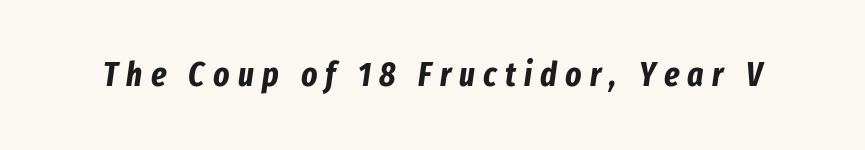
Note the varied advance widths — an 'i' is clearly narrower than an 'm'. Students, this is bold: see how much ink each stroke carries. Decoration check: the copy has no underline. The horizontal fit of the characters is loose and conspicuously gappy.
